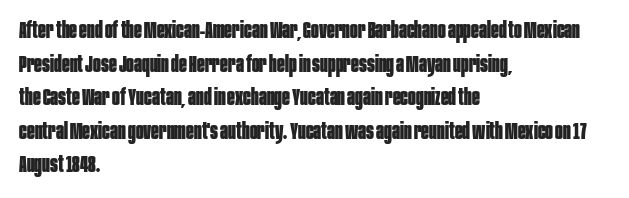
Each line starts at the same left margin while the right side varies. One glance says typical: line gaps are just what's usual. Nope, not italic — everything's standing straight. Plenty of ink on the page — the face is bold.
